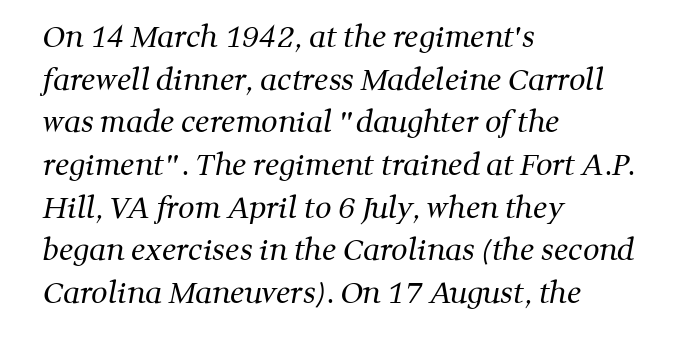
Q: Is the text bold? A: No.
Q: Is the typeface a serif or a sans-serif typeface? A: Serif.
Q: Is the text underlined? A: No.
Q: How is the paragraph aligned? A: Left-aligned.
Q: Is the spacing between letters normal or unusually wide? A: Normal.
Q: Is the spacing between lines tight, normal or loose? A: Normal.
Q: Width (condensed, normal, or wide)? A: Normal.
Q: Stroke contrast? A: Medium.
Q: x-height? A: Medium.
Q: Monospaced? A: No.
